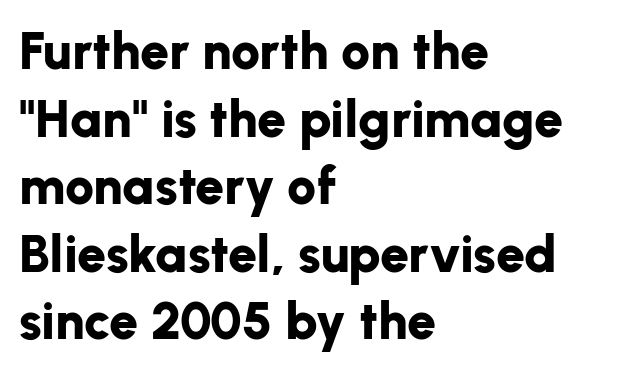
The font's upright variant was chosen for this text. This sample uses plain, unmodified letter spacing. These lines carry a lot of weight — the face is fully bold. A typesetter would label this face a sans.
